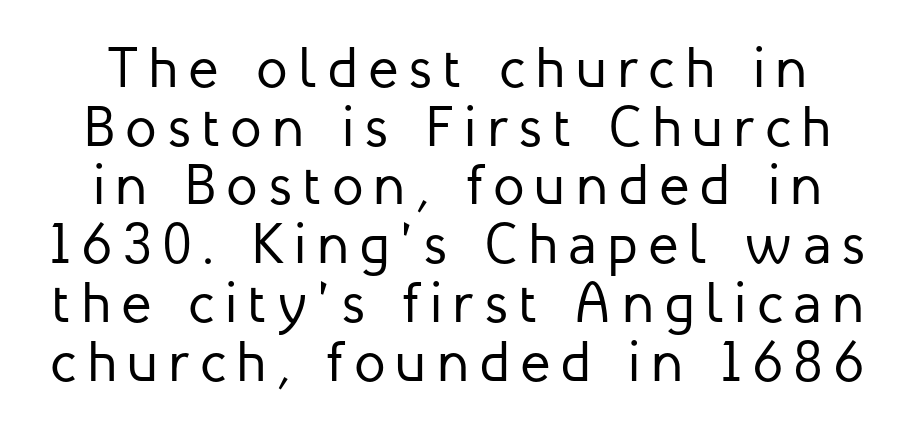
{"serif": "no", "italic": "no", "bold": "no", "weight": "regular", "width": "normal", "stroke_contrast": "low", "x_height": "medium", "monospaced": "no", "underline": "no", "line_spacing": "tight", "line_spacing_ratio": 1.03, "glyph_px": 57}
